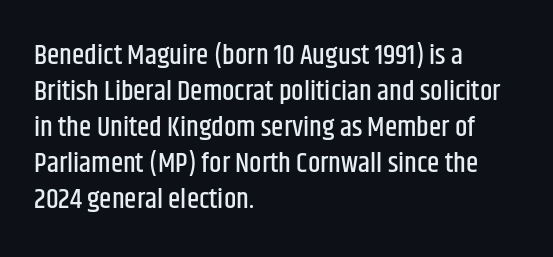
The image shows 28 px condensed sans-serif type, upright; set left-aligned, normal line spacing (1.29x), normal letter spacing, not underlined; low stroke contrast and a large x-height.
